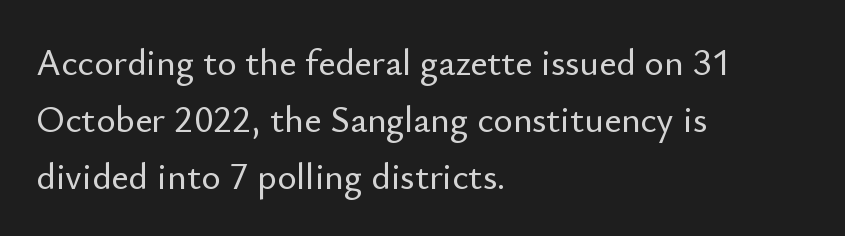
{"serif": "no", "italic": "no", "width": "normal", "stroke_contrast": "low", "x_height": "small", "monospaced": "no", "underline": "no", "align": "left", "line_spacing": "normal", "line_spacing_ratio": 1.54, "letter_spacing": "normal", "letter_spacing_em": 0.0, "glyph_px": 37}
